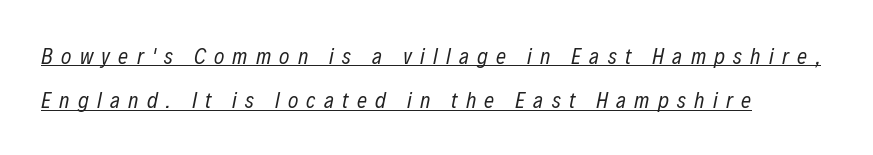
{"italic": "yes", "lean": "right", "slant_degrees": 12, "bold": "no", "underline": "yes", "align": "left", "line_spacing": "loose", "line_spacing_ratio": 2.01, "letter_spacing": "wide", "letter_spacing_em": 0.38, "glyph_px": 22}
